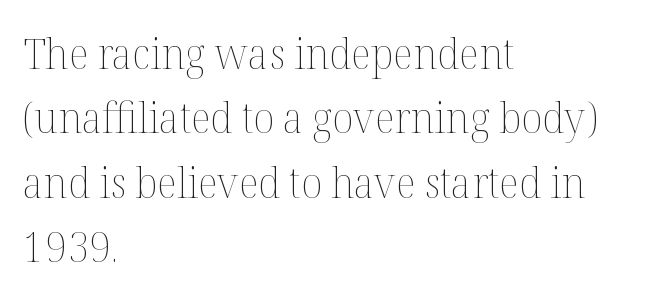
The lines sit at an ordinary, default distance from one another. The letters sit at their default tracking, neither squeezed nor spread. A quiet, ordinary-to-light weight characterises the typeface. One-word summary of the alignment: left. Looks like regular typesetting: each glyph gets only the width it needs. Has an underline been added? It has not.
